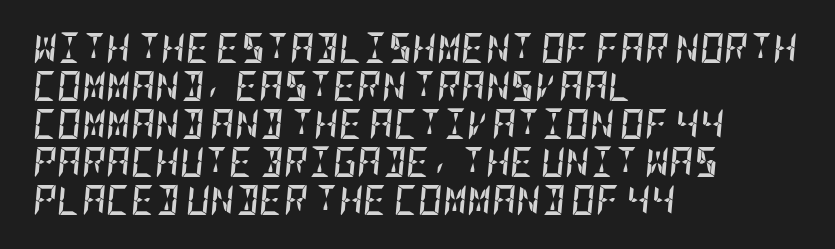
What's the leading like? Ordinary, nothing unusual. The face used here is rendered with its standard letterfit. A classic flush-left, rag-right setting is used for this passage. A dark, heavy texture on the line: the type is bold.
